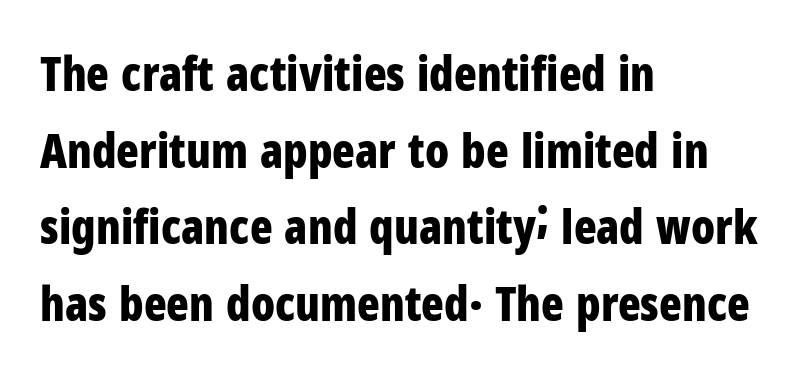
The image shows 47 px bold, condensed sans-serif type, upright; set left-aligned, normal line spacing (1.63x), normal letter spacing, not underlined; low stroke contrast and a medium x-height.
